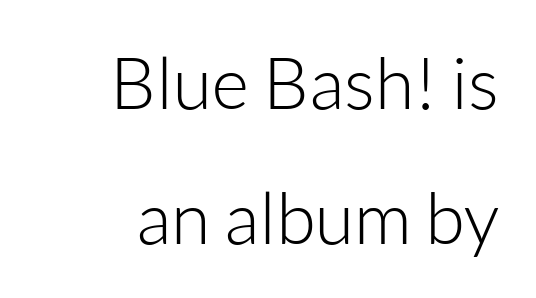
The image shows 72 px light sans-serif type, upright; set right-aligned, line spacing 1.88x, normal letter spacing, not underlined; low stroke contrast and a medium x-height.
